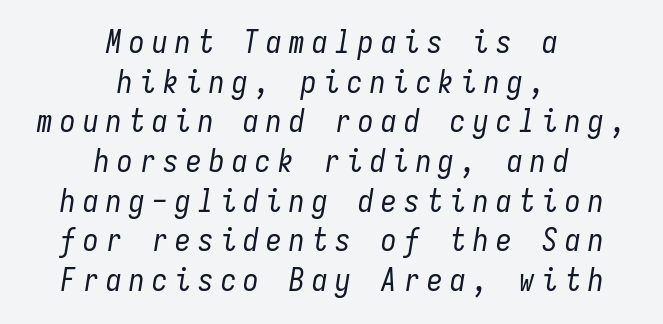
Short and long lines alike share a common midpoint. Notice how descenders clear the ascenders below comfortably — that's standard leading. Nobody drew a line under any word here. Posture: slanted.
